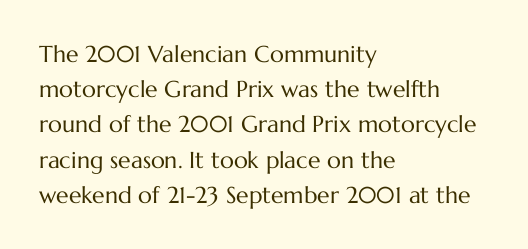
The image shows 23 px text type, upright; set left-aligned, normal line spacing (1.53x), normal letter spacing, not underlined.
